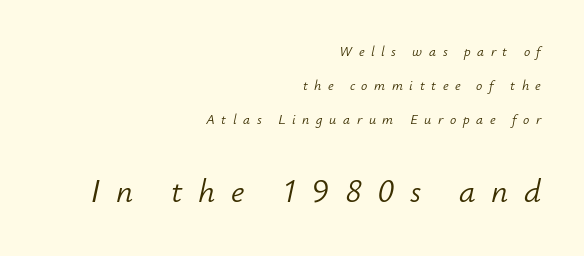
The second block has been scaled up relative to the first. The passage shown stacks its lines with a broad gap. You could not count columns in this text — the font is proportionally spaced. Notice how the stems are inclined rather than vertical — that's the hallmark of italics. Descender tails drop into unmarked territory.
